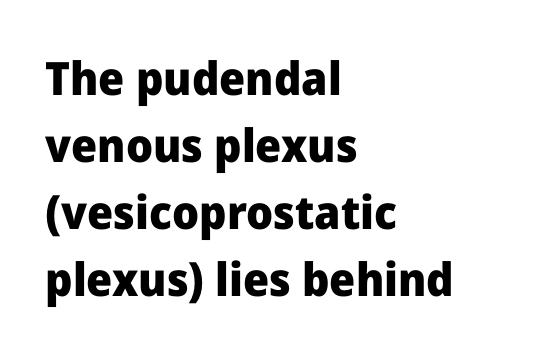
The image shows 46 px heavy sans-serif type, upright; set left-aligned, normal line spacing (1.46x), normal letter spacing, not underlined; low stroke contrast and a medium x-height.
